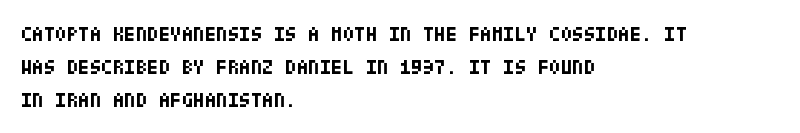
{"italic": "no", "bold": "yes", "underline": "no", "align": "left", "line_spacing": "normal", "line_spacing_ratio": 1.56, "letter_spacing": "normal", "letter_spacing_em": 0.0, "glyph_px": 21}
